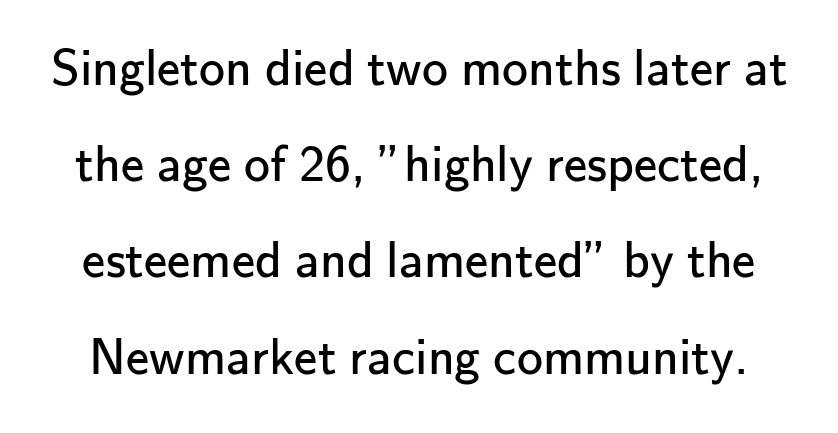
The image shows 52 px regular-weight sans-serif type, upright; set line spacing 1.85x, normal letter spacing, not underlined; low stroke contrast and a small x-height.
